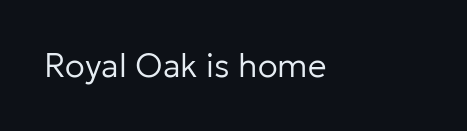
The image shows 33 px regular-weight sans-serif type, upright; set left-aligned, normal letter spacing, not underlined; low stroke contrast and a medium x-height.
